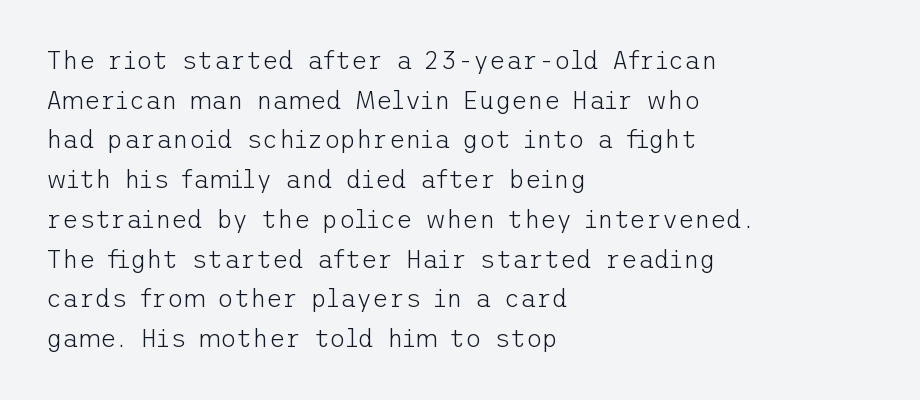
The image shows 25 px text type, upright; set left-aligned, normal line spacing (1.59x), normal letter spacing, not underlined.
